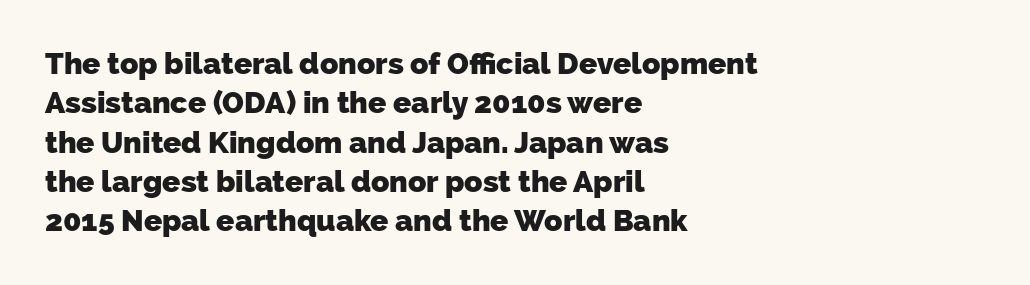
The image shows 30 px heavy sans-serif type; set left-aligned, normal line spacing (1.31x), normal letter spacing, not underlined; low stroke contrast and a medium x-height.
